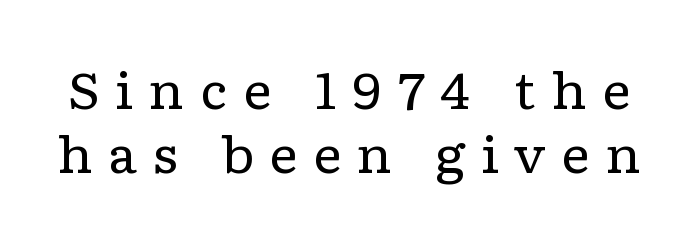
{"serif": "yes", "italic": "no", "bold": "no", "weight": "regular", "width": "wide", "stroke_contrast": "low", "x_height": "medium", "monospaced": "no", "underline": "no", "line_spacing": "normal", "line_spacing_ratio": 1.29, "letter_spacing": "wide", "letter_spacing_em": 0.3, "glyph_px": 50}
